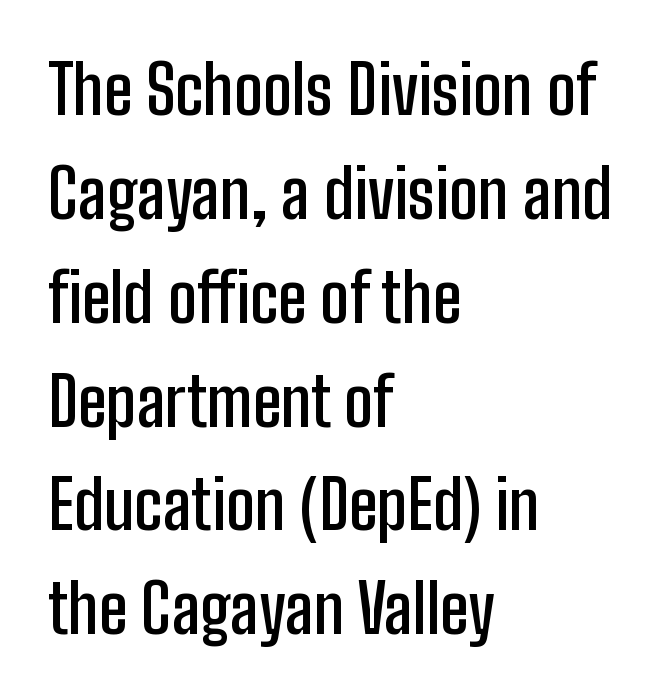
Q: Is the text bold? A: Semi-bold.
Q: Is the text italic (slanted)? A: No, it is upright.
Q: Is the typeface a serif or a sans-serif typeface? A: Sans-serif.
Q: Is the text underlined? A: No.
Q: How is the paragraph aligned? A: Left-aligned.
Q: Is the spacing between letters normal or unusually wide? A: Normal.
Q: Is the spacing between lines tight, normal or loose? A: Normal.
Q: Width (condensed, normal, or wide)? A: Condensed.
Q: Stroke contrast? A: Low.
Q: x-height? A: Medium.
Q: Monospaced? A: No.
